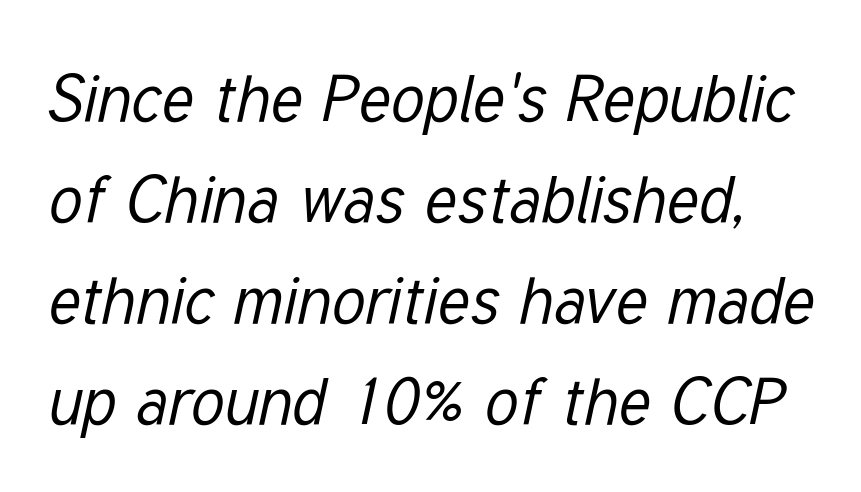
Q: Is the text bold? A: No.
Q: Is the text italic (slanted)? A: Yes, it leans right by about 12 degrees.
Q: Is the text underlined? A: No.
Q: Is the spacing between letters normal or unusually wide? A: Normal.
Q: Is the spacing between lines tight, normal or loose? A: Normal.
Q: Width (condensed, normal, or wide)? A: Condensed.
Q: Stroke contrast? A: Low.
Q: x-height? A: Medium.
Q: Monospaced? A: No.
